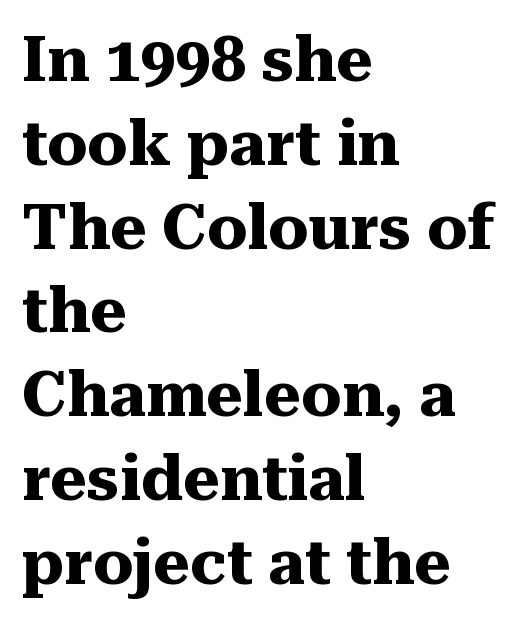
Each line starts at the same left margin while the right side varies. The rendering uses a bold face; every stroke is thick and dark. Tracking value appears to be zero — textbook default spacing. Normally led — the rows are evenly, conventionally spaced. Here the designer chose a conventional face with non-uniform glyph widths. Check under the words: just untouched page.
